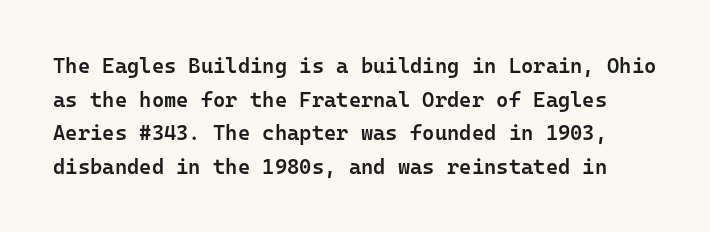
{"italic": "no", "bold": "semi", "underline": "no", "line_spacing": "normal", "line_spacing_ratio": 1.6, "letter_spacing": "normal", "letter_spacing_em": 0.0, "glyph_px": 21}
